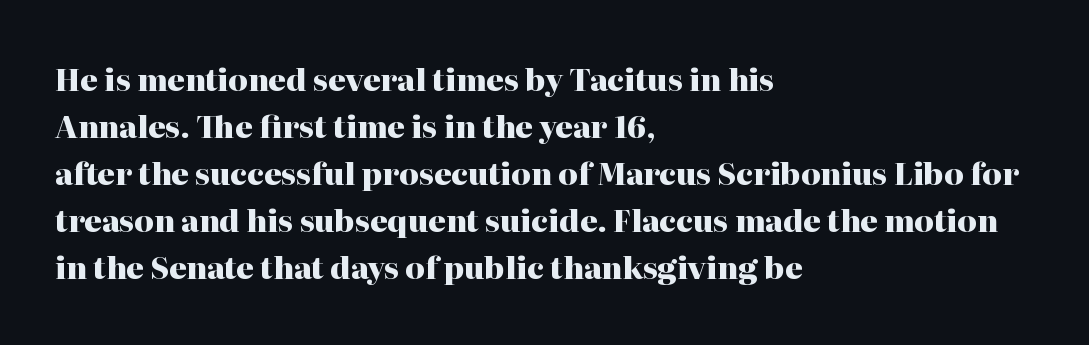
The image shows 30 px heavy serif type, upright; set left-aligned, normal line spacing (1.57x), normal letter spacing, not underlined; high stroke contrast and a medium x-height.
